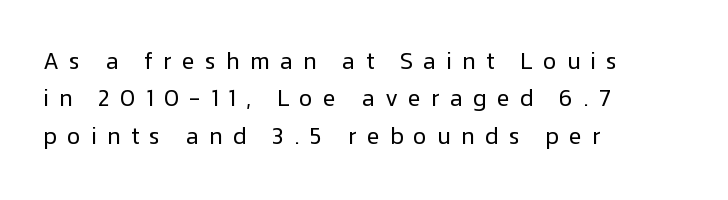
The image shows 23 px text type, upright; set left-aligned, normal line spacing (1.63x), unusually wide letter spacing (+0.45 em), not underlined.
